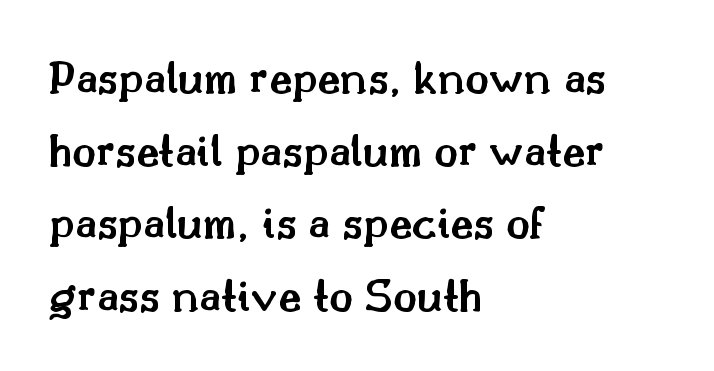
Q: Is the text bold? A: Semi-bold.
Q: Is the text italic (slanted)? A: No, it is upright.
Q: Is the typeface a serif or a sans-serif typeface? A: Serif.
Q: Is the text underlined? A: No.
Q: How is the paragraph aligned? A: Left-aligned.
Q: Is the spacing between letters normal or unusually wide? A: Normal.
Q: Is the spacing between lines tight, normal or loose? A: Normal.
Q: Width (condensed, normal, or wide)? A: Normal.
Q: Stroke contrast? A: Medium.
Q: x-height? A: Small.
Q: Monospaced? A: No.
